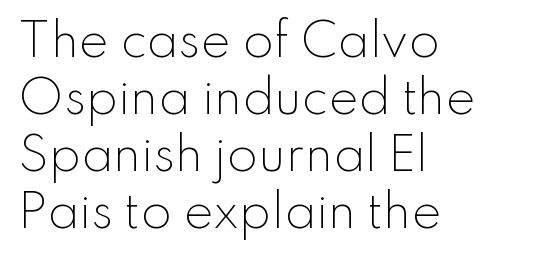
Q: Is the text bold? A: No.
Q: Is the text italic (slanted)? A: No, it is upright.
Q: Is the typeface a serif or a sans-serif typeface? A: Sans-serif.
Q: Is the text underlined? A: No.
Q: How is the paragraph aligned? A: Left-aligned.
Q: Is the spacing between letters normal or unusually wide? A: Normal.
Q: Is the spacing between lines tight, normal or loose? A: Normal.
Q: Width (condensed, normal, or wide)? A: Normal.
Q: Stroke contrast? A: Low.
Q: x-height? A: Small.
Q: Monospaced? A: No.
